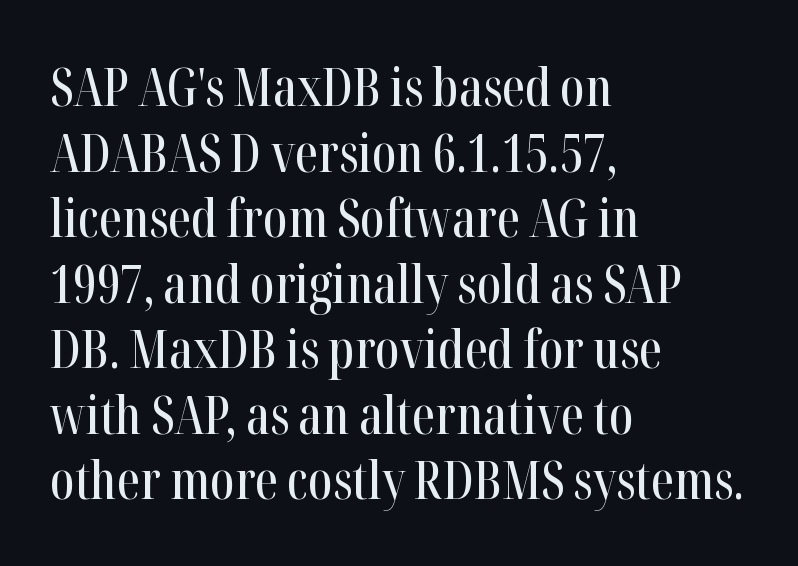
You could not count columns in this text — the font is proportionally spaced. What stands out about the letter spacing? Nothing — it is the standard amount. The letters stand straight up with perfectly vertical stems. Are there feet on the stems? There are — it's a serif. A typesetter would call this leading conventional body-copy spacing. Each line starts at the same left margin while the right side varies.
